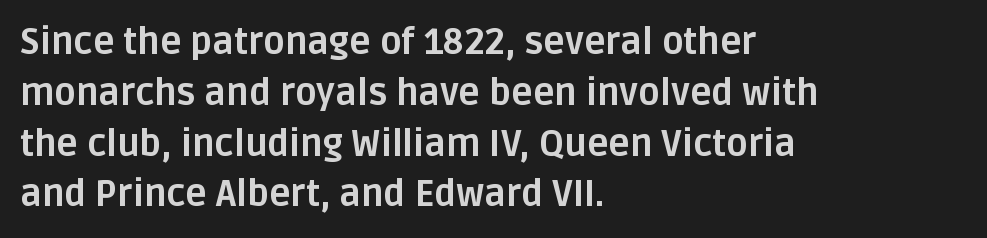
The image shows 36 px bold sans-serif type, upright; set left-aligned, normal line spacing (1.41x), normal letter spacing, not underlined; low stroke contrast and a large x-height.
